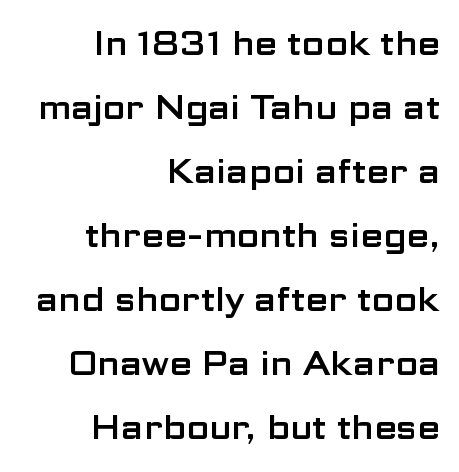
Q: Is the text italic (slanted)? A: No, it is upright.
Q: Is the typeface a serif or a sans-serif typeface? A: Sans-serif.
Q: Is the text underlined? A: No.
Q: How is the paragraph aligned? A: Right-aligned.
Q: Is the spacing between letters normal or unusually wide? A: Normal.
Q: Is the spacing between lines tight, normal or loose? A: Loose.
Q: Width (condensed, normal, or wide)? A: Wide.
Q: Stroke contrast? A: Low.
Q: x-height? A: Medium.
Q: Monospaced? A: No.
